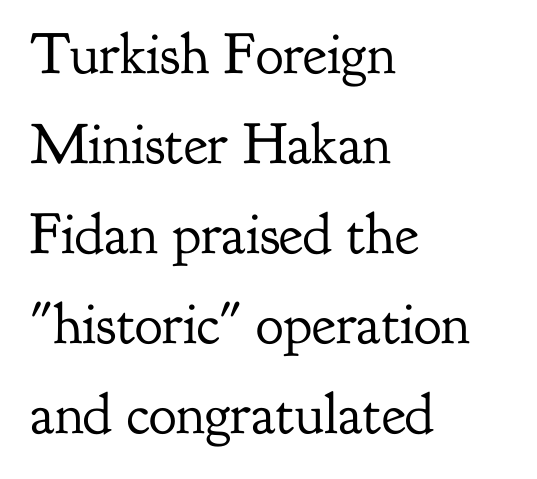
Q: Is the text bold? A: No.
Q: Is the text italic (slanted)? A: No, it is upright.
Q: Is the typeface a serif or a sans-serif typeface? A: Serif.
Q: Is the text underlined? A: No.
Q: How is the paragraph aligned? A: Left-aligned.
Q: Is the spacing between letters normal or unusually wide? A: Normal.
Q: Is the spacing between lines tight, normal or loose? A: Normal.
Q: Width (condensed, normal, or wide)? A: Normal.
Q: Stroke contrast? A: Low.
Q: x-height? A: Small.
Q: Monospaced? A: No.
